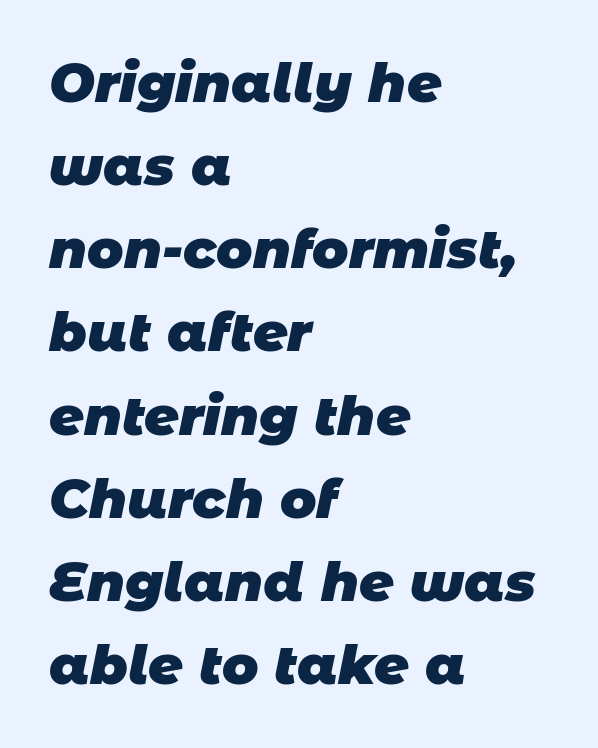
Q: Is the text bold? A: Yes.
Q: Is the typeface a serif or a sans-serif typeface? A: Sans-serif.
Q: Is the text underlined? A: No.
Q: How is the paragraph aligned? A: Left-aligned.
Q: Is the spacing between letters normal or unusually wide? A: Normal.
Q: Is the spacing between lines tight, normal or loose? A: Normal.
Q: Width (condensed, normal, or wide)? A: Normal.
Q: Stroke contrast? A: Low.
Q: x-height? A: Large.
Q: Monospaced? A: No.
